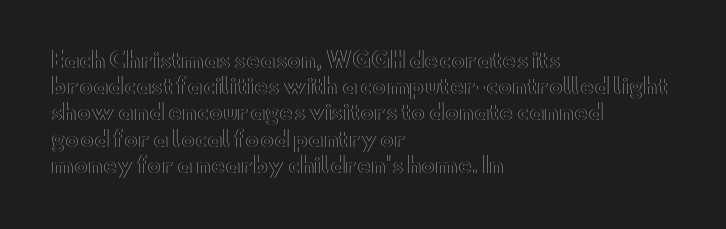
{"italic": "no", "underline": "no", "align": "left", "line_spacing": "normal", "line_spacing_ratio": 1.25, "letter_spacing": "normal", "letter_spacing_em": 0.0, "glyph_px": 21}
